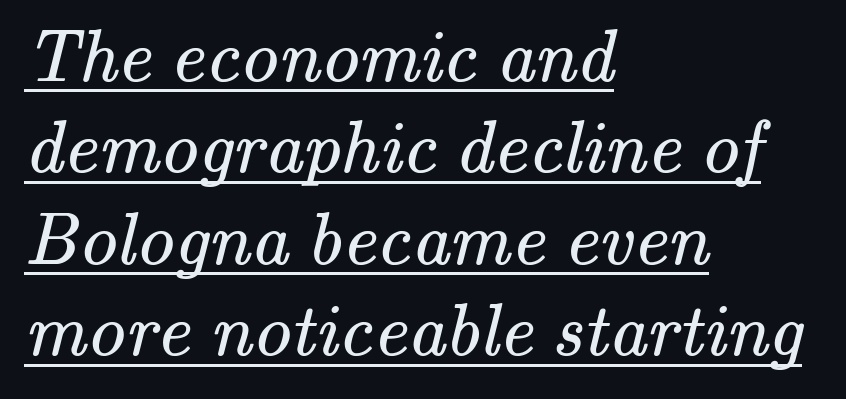
{"serif": "yes", "bold": "no", "weight": "regular", "width": "normal", "stroke_contrast": "medium", "x_height": "small", "monospaced": "no", "underline": "yes", "align": "left", "line_spacing_ratio": 1.22, "letter_spacing": "normal", "letter_spacing_em": 0.0, "glyph_px": 75}
